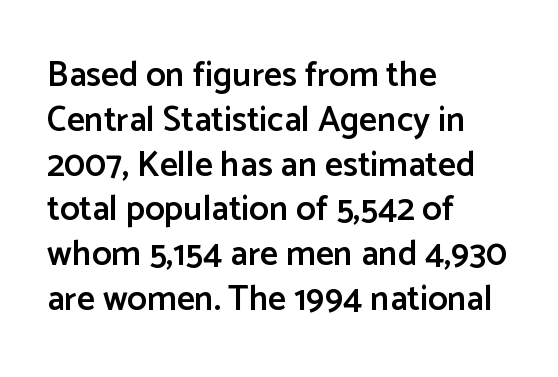
Spacing verdict: proportional, widths tailored to each character. What's the leading like? Ordinary, nothing unusual. The passage shown has conventional tracking throughout. Set as a demibold, roughly 600 on the weight scale. Plain, unruled lines of type. Designer's note — italics off, roman on.
